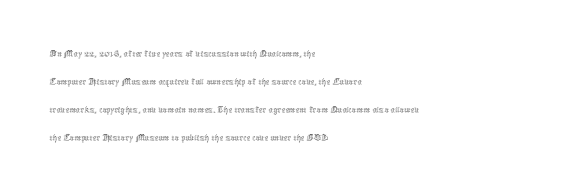
The paragraph has a hard left edge and a soft right edge. Rows of type keep a routine distance in the vertical direction. The letters sit at their default tracking, neither squeezed nor spread. Posture: vertical.
